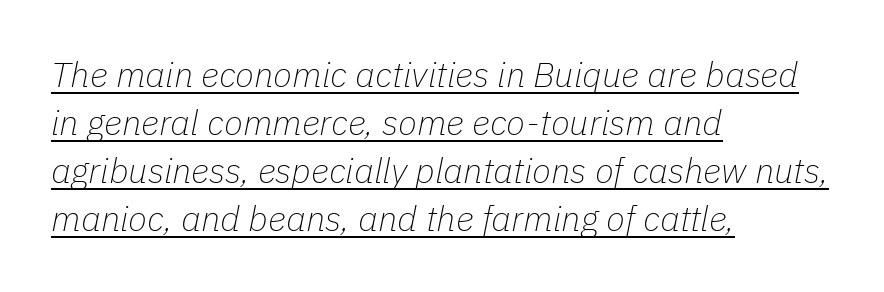
The image shows 35 px thin type, italic (leaning right); set left-aligned, normal line spacing (1.37x), normal letter spacing, underlined; low stroke contrast and a medium x-height.
